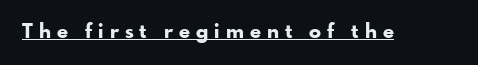
Q: Is the text bold? A: Yes.
Q: Is the text italic (slanted)? A: No, it is upright.
Q: Is the text underlined? A: Yes.
Q: Is the spacing between letters normal or unusually wide? A: Unusually wide.
